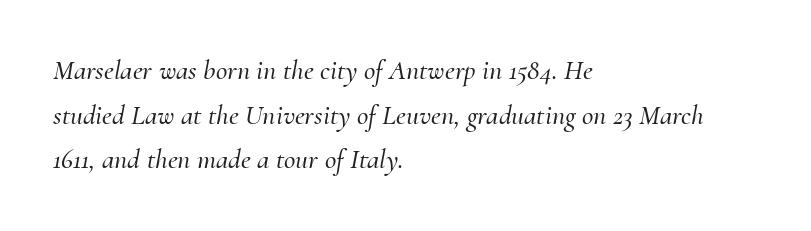
Students, observe: this is what conventionally led text looks like. Varying glyph widths throughout — classic text-font behaviour. The letters are slanted; this is an italic face. Glyph-to-glyph distance matches everyday printed text. The string is rendered with underlining switched off.
